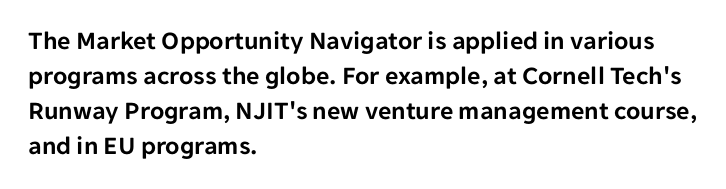
{"italic": "no", "underline": "no", "align": "left", "line_spacing": "normal", "line_spacing_ratio": 1.34, "letter_spacing": "normal", "letter_spacing_em": 0.0, "glyph_px": 26}
